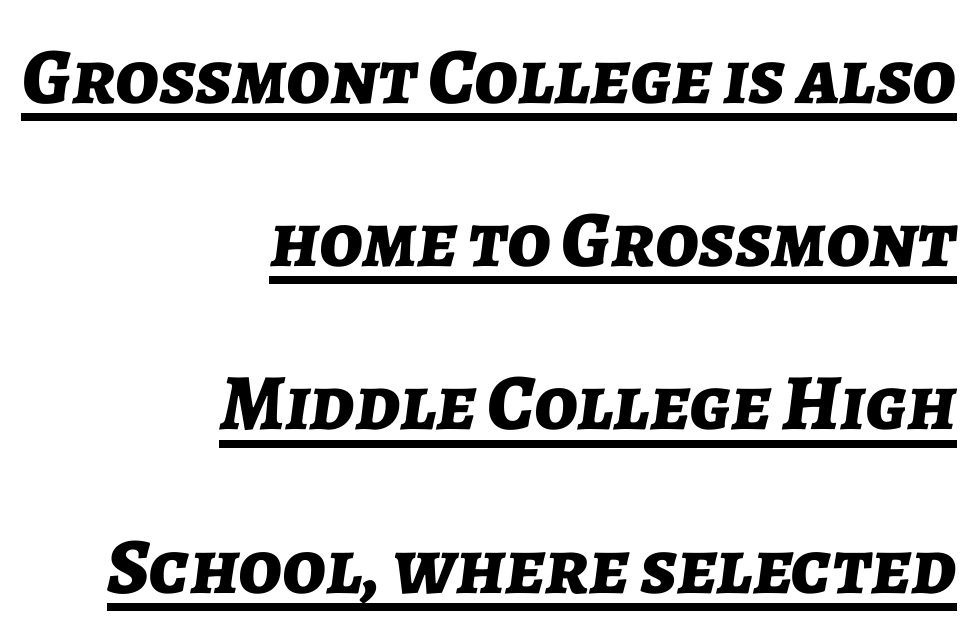
Q: Is the text bold? A: Yes.
Q: Is the text italic (slanted)? A: Yes, it leans right by about 7 degrees.
Q: Is the text underlined? A: Yes.
Q: How is the paragraph aligned? A: Right-aligned.
Q: Is the spacing between letters normal or unusually wide? A: Normal.
Q: Is the spacing between lines tight, normal or loose? A: Loose.
Q: Width (condensed, normal, or wide)? A: Normal.
Q: Stroke contrast? A: Low.
Q: x-height? A: Medium.
Q: Monospaced? A: No.
